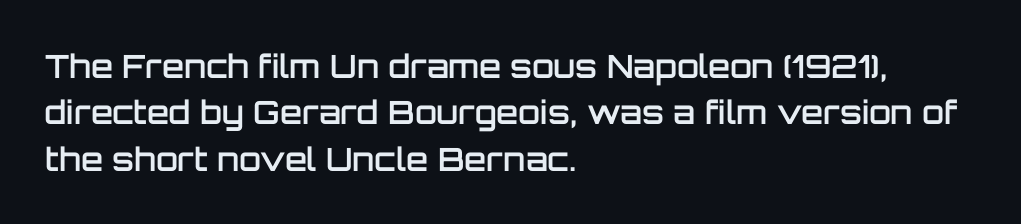
{"serif": "no", "italic": "no", "bold": "semi", "weight": "semibold", "width": "normal", "stroke_contrast": "low", "x_height": "large", "monospaced": "no", "underline": "no", "align": "left", "line_spacing": "normal", "line_spacing_ratio": 1.45, "letter_spacing": "normal", "letter_spacing_em": 0.0, "glyph_px": 32}
